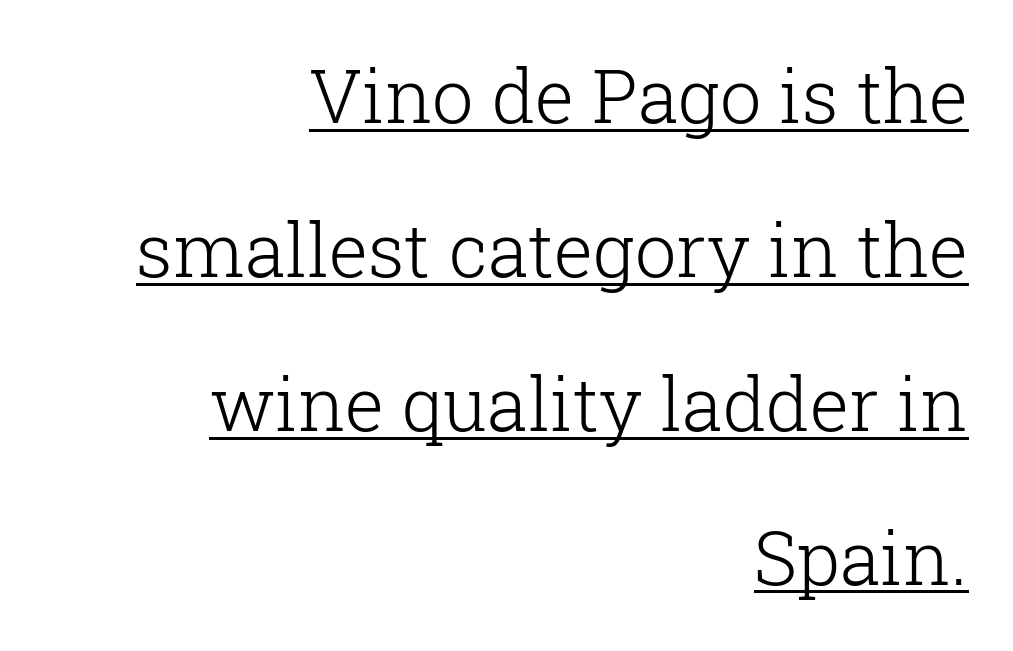
The image shows 74 px light serif type, upright; set right-aligned, loose line spacing (2.08x), normal letter spacing, underlined; low stroke contrast and a medium x-height.
